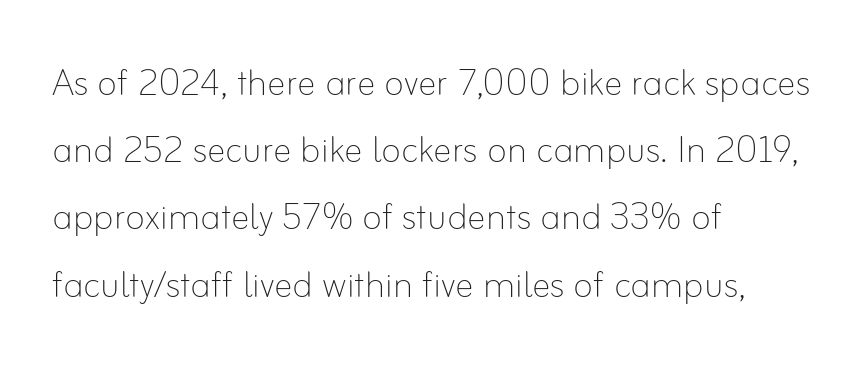
Q: Is the text bold? A: No.
Q: Is the text italic (slanted)? A: No, it is upright.
Q: Is the text underlined? A: No.
Q: How is the paragraph aligned? A: Left-aligned.
Q: Is the spacing between letters normal or unusually wide? A: Normal.
Q: Is the spacing between lines tight, normal or loose? A: Normal.
Q: Width (condensed, normal, or wide)? A: Normal.
Q: Stroke contrast? A: Low.
Q: x-height? A: Small.
Q: Monospaced? A: No.
